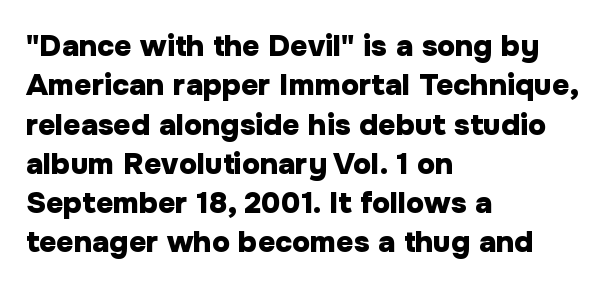
Between one letter and the next there's only the usual sliver of space. The lines sit at an ordinary, default distance from one another. Is the block centered? No — it sits flush against the left margin. Tall strokes in this sample are plumb rather than angled. The strip under each line holds only bare page. This sample has the flowing, uneven cadence of proportional lettering.
